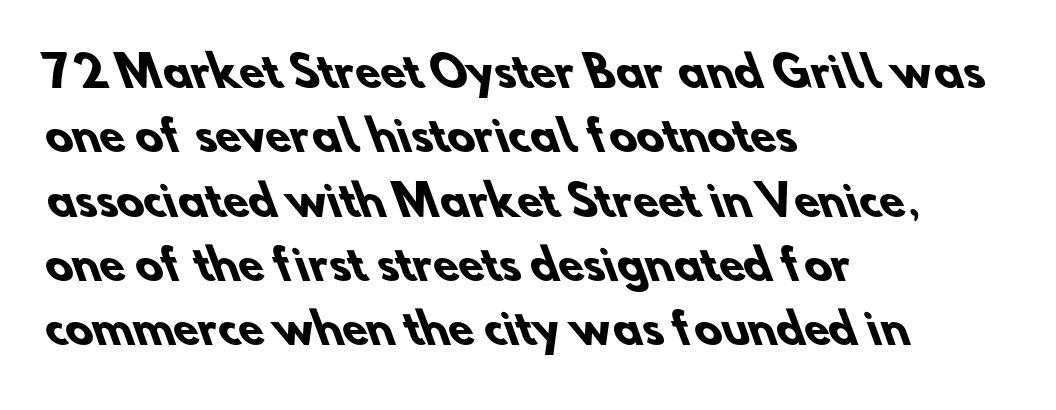
{"serif": "no", "bold": "yes", "weight": "heavy", "width": "normal", "stroke_contrast": "low", "x_height": "small", "monospaced": "no", "underline": "no", "align": "left", "line_spacing": "normal", "line_spacing_ratio": 1.57, "letter_spacing": "normal", "letter_spacing_em": 0.0, "glyph_px": 41}
